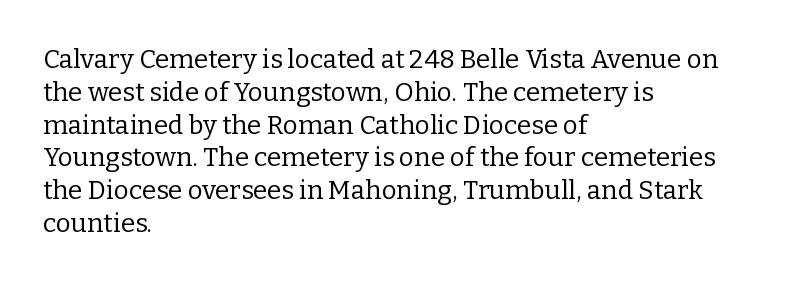
The image shows 26 px text type, upright; set left-aligned, normal line spacing (1.26x), normal letter spacing, not underlined.
